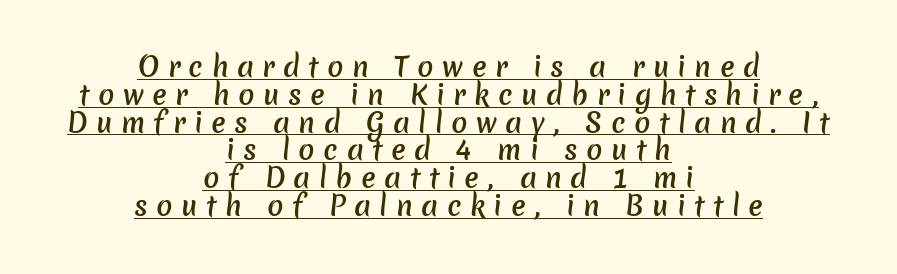
The image shows 27 px text type; set centered, tight line spacing (1.03x), unusually wide letter spacing (+0.31 em), underlined.
